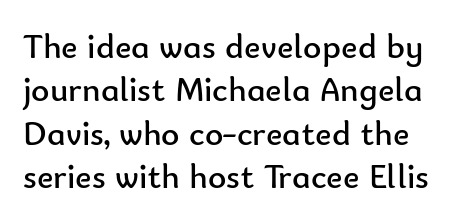
The image shows 35 px regular-weight sans-serif type, upright; set line spacing 1.24x, normal letter spacing, not underlined; low stroke contrast and a small x-height.
